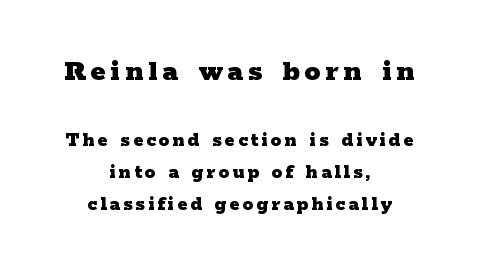
Q: Is the text bold? A: Yes.
Q: Is the text italic (slanted)? A: No, it is upright.
Q: Is the typeface a serif or a sans-serif typeface? A: Serif.
Q: Is the text underlined? A: No.
Q: How is the paragraph aligned? A: Centered.
Q: Is the spacing between lines tight, normal or loose? A: Normal.
Q: Which block of text is set in a larger size, the first (top) or the second (bottom)? A: The first (top) one.
Q: Width (condensed, normal, or wide)? A: Wide.
Q: Stroke contrast? A: Low.
Q: x-height? A: Medium.
Q: Monospaced? A: No.
